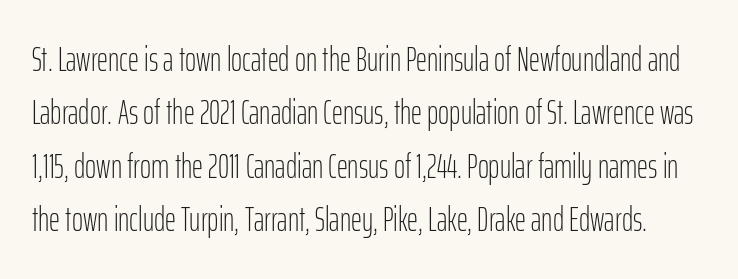
Underlining? Definitely not there. To sum up the face: it is a sans, with no serifs. The face used here is rendered with its standard letterfit. Heft: none added — not bold.
